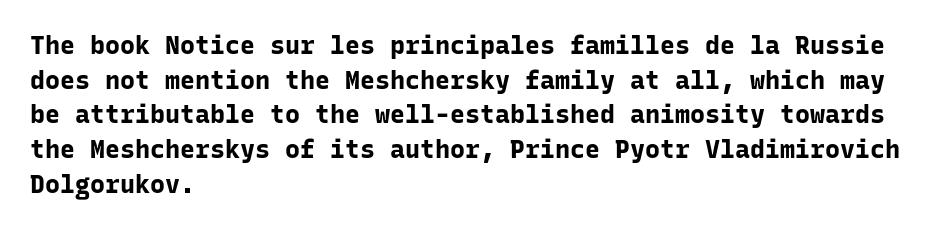
The image shows 25 px bold type, upright; set left-aligned, normal line spacing (1.39x), normal letter spacing, not underlined.
